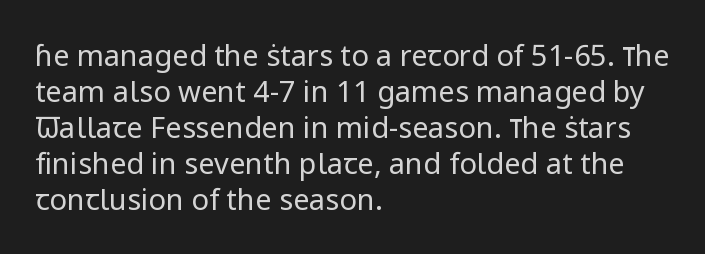
{"serif": "no", "italic": "no", "bold": "no", "weight": "regular", "width": "normal", "stroke_contrast": "low", "x_height": "medium", "monospaced": "no", "underline": "no", "align": "left", "line_spacing_ratio": 1.24, "letter_spacing": "normal", "letter_spacing_em": 0.0, "glyph_px": 29}
